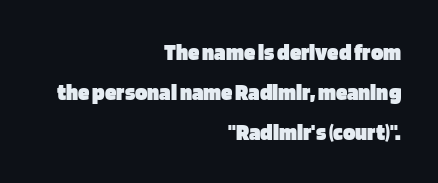
Thick stems and heavy bowls — unmistakably bold. Type without underlining. Tracking here is standard; glyphs follow each other at the usual distance. Where is the straight margin? On the right. Quick note: not italic, upright.
